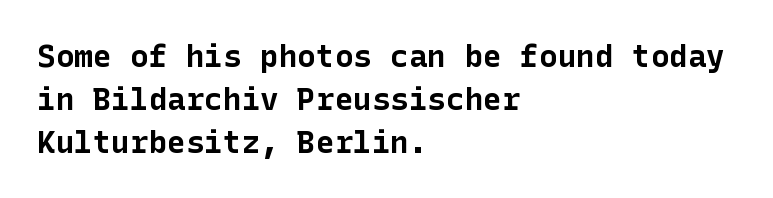
Q: Is the text bold? A: Yes.
Q: Is the text italic (slanted)? A: No, it is upright.
Q: Is the typeface a serif or a sans-serif typeface? A: Sans-serif.
Q: Is the text underlined? A: No.
Q: How is the paragraph aligned? A: Left-aligned.
Q: Is the spacing between letters normal or unusually wide? A: Normal.
Q: Is the spacing between lines tight, normal or loose? A: Normal.
Q: Width (condensed, normal, or wide)? A: Normal.
Q: Stroke contrast? A: Low.
Q: x-height? A: Medium.
